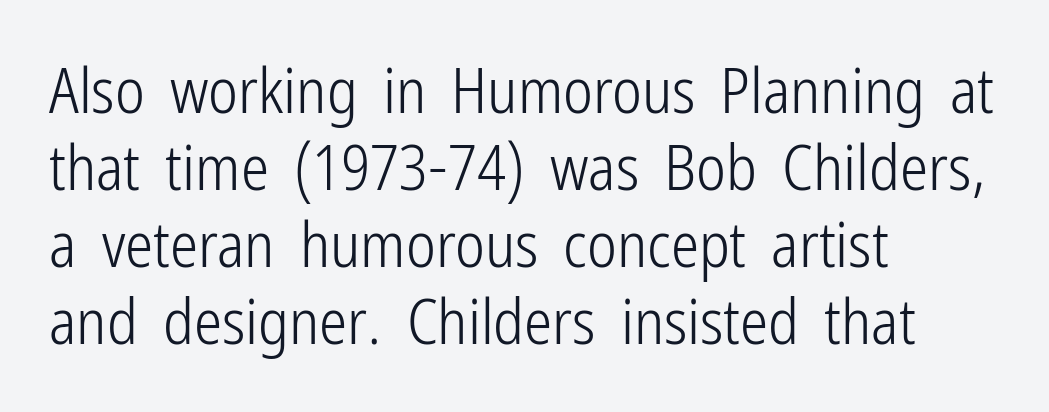
Proportional: the letters do not fall into vertical columns. The paragraph has a hard left edge and a soft right edge. This is the regular roman posture of the typeface. Honestly, there is no underline to notice here at all.
